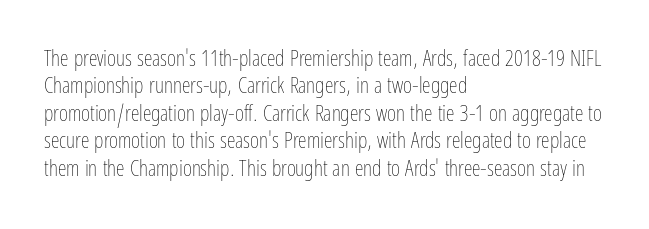
Q: Is the text bold? A: No.
Q: Is the text italic (slanted)? A: No, it is upright.
Q: Is the text underlined? A: No.
Q: How is the paragraph aligned? A: Left-aligned.
Q: Is the spacing between letters normal or unusually wide? A: Normal.
Q: Is the spacing between lines tight, normal or loose? A: Normal.
